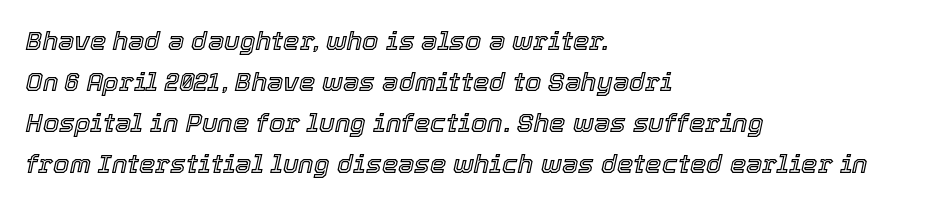
{"italic": "yes", "lean": "right", "slant_degrees": 12, "underline": "no", "align": "left", "line_spacing": "normal", "line_spacing_ratio": 1.58, "letter_spacing": "normal", "letter_spacing_em": 0.0, "glyph_px": 26}
